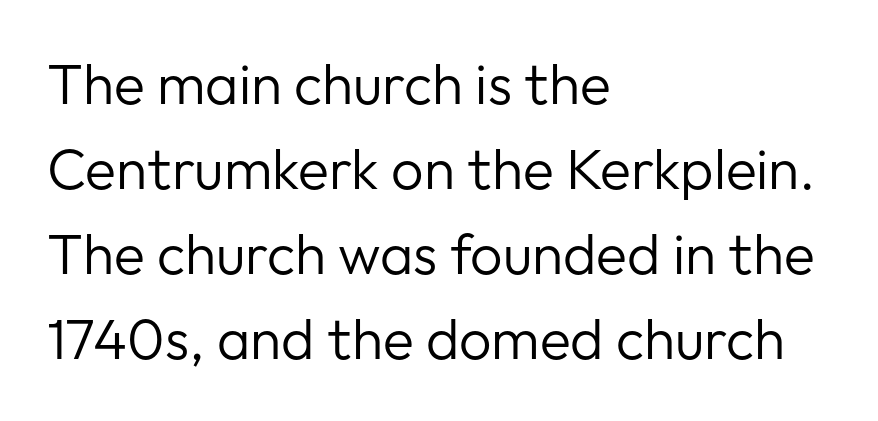
Q: Is the text bold? A: No.
Q: Is the text italic (slanted)? A: No, it is upright.
Q: Is the typeface a serif or a sans-serif typeface? A: Sans-serif.
Q: Is the text underlined? A: No.
Q: How is the paragraph aligned? A: Left-aligned.
Q: Is the spacing between letters normal or unusually wide? A: Normal.
Q: Is the spacing between lines tight, normal or loose? A: Normal.
Q: Width (condensed, normal, or wide)? A: Normal.
Q: Stroke contrast? A: Low.
Q: x-height? A: Medium.
Q: Monospaced? A: No.
